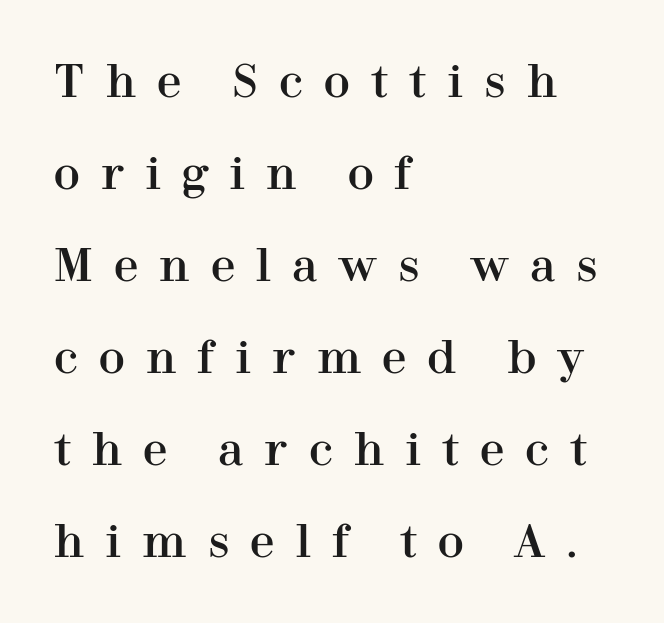
{"serif": "yes", "italic": "no", "width": "normal", "stroke_contrast": "high", "x_height": "medium", "monospaced": "no", "underline": "no", "align": "left", "line_spacing": "loose", "line_spacing_ratio": 2.09, "letter_spacing": "wide", "letter_spacing_em": 0.48, "glyph_px": 44}
